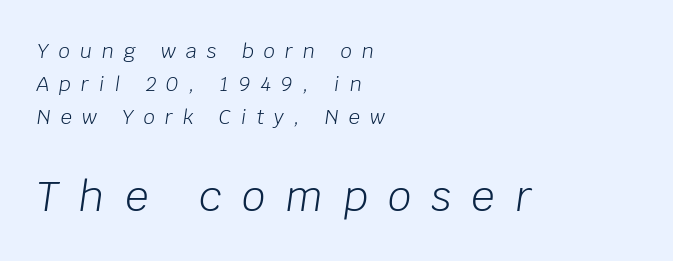
{"italic": "yes", "lean": "right", "slant_degrees": 8, "bold": "no", "weight": "light", "width": "normal", "stroke_contrast": "low", "x_height": "large", "monospaced": "no", "underline": "no", "align": "left", "line_spacing": "normal", "line_spacing_ratio": 1.65, "letter_spacing": "wide", "letter_spacing_em": 0.5, "larger_block": "second", "size_ratio": 2.05, "glyph_px": 41}
